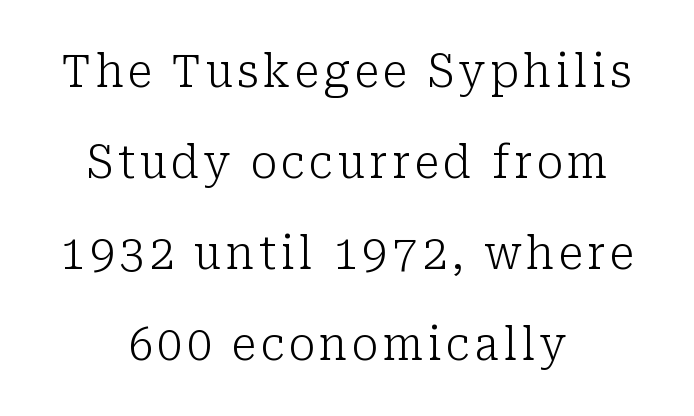
The image shows 45 px light serif type, upright; set centered, loose line spacing (2.02x), not underlined; low stroke contrast and a medium x-height.
